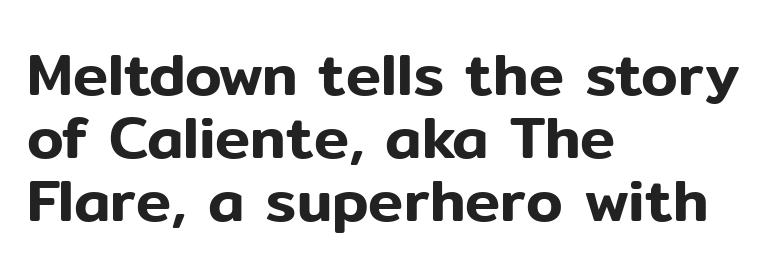
The image shows 59 px sans-serif type, upright; set left-aligned, tight line spacing (1.07x), normal letter spacing, not underlined; low stroke contrast and a medium x-height.
